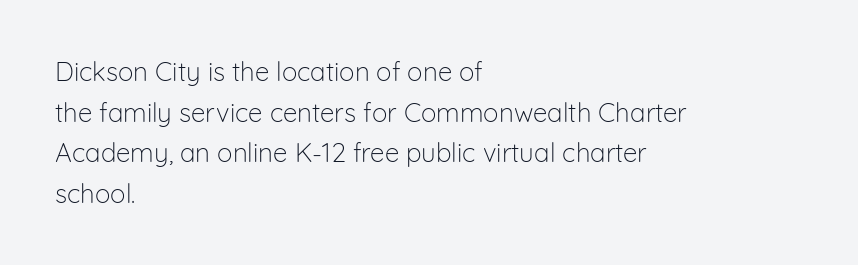
The zone under the glyphs is completely vacant. Letters have the restrained weight of plain body copy at most. Line beginnings align vertically; line endings do not. The gaps between neighbouring characters are ordinary and unremarkable.
